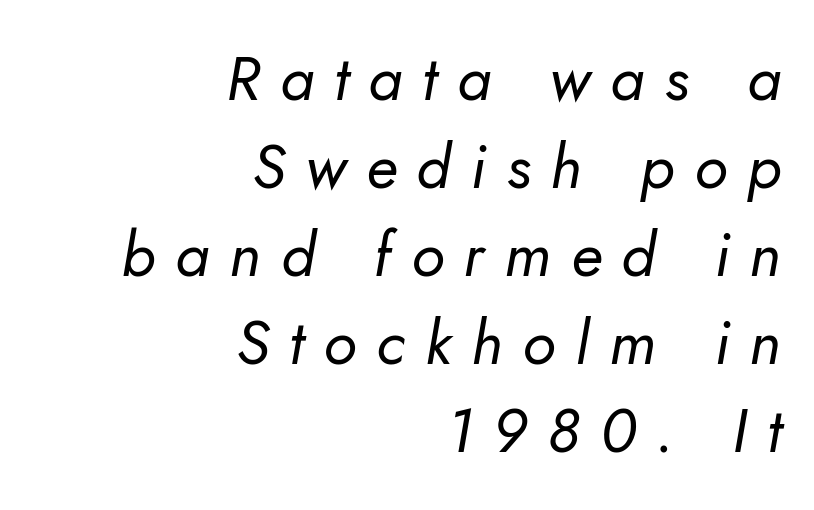
{"italic": "yes", "lean": "right", "slant_degrees": 10, "bold": "no", "weight": "regular", "width": "normal", "stroke_contrast": "low", "x_height": "small", "monospaced": "no", "underline": "no", "align": "right", "line_spacing": "normal", "line_spacing_ratio": 1.42, "letter_spacing": "wide", "letter_spacing_em": 0.32, "glyph_px": 62}
